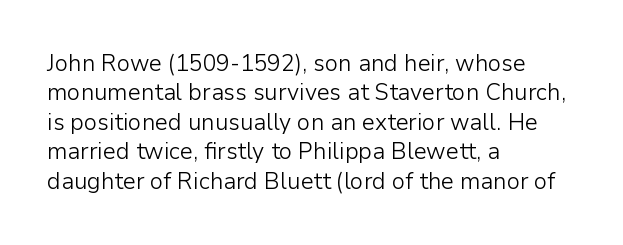
Q: Is the text bold? A: No.
Q: Is the text italic (slanted)? A: No, it is upright.
Q: Is the text underlined? A: No.
Q: How is the paragraph aligned? A: Left-aligned.
Q: Is the spacing between letters normal or unusually wide? A: Normal.
Q: Is the spacing between lines tight, normal or loose? A: Normal.
